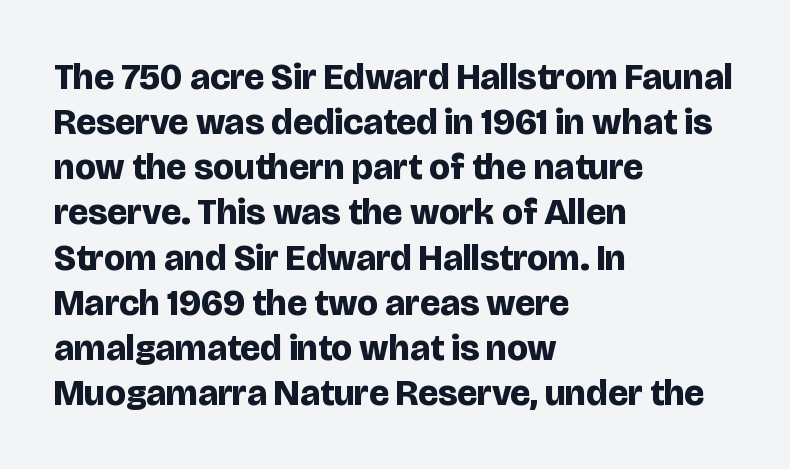
Q: Is the text bold? A: Yes.
Q: Is the text italic (slanted)? A: No, it is upright.
Q: Is the typeface a serif or a sans-serif typeface? A: Sans-serif.
Q: Is the text underlined? A: No.
Q: How is the paragraph aligned? A: Left-aligned.
Q: Is the spacing between letters normal or unusually wide? A: Normal.
Q: Width (condensed, normal, or wide)? A: Normal.
Q: Stroke contrast? A: Low.
Q: x-height? A: Large.
Q: Monospaced? A: No.
